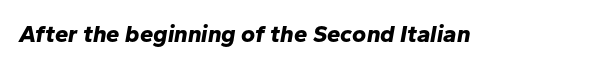
{"italic": "yes", "lean": "right", "slant_degrees": 10, "bold": "yes", "underline": "no", "letter_spacing": "normal", "letter_spacing_em": 0.0, "glyph_px": 24}
